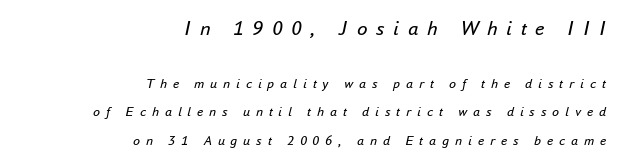
Q: Is the text bold? A: No.
Q: Is the text italic (slanted)? A: Yes, it leans right by about 16 degrees.
Q: Is the text underlined? A: No.
Q: How is the paragraph aligned? A: Right-aligned.
Q: Is the spacing between letters normal or unusually wide? A: Unusually wide.
Q: Is the spacing between lines tight, normal or loose? A: Loose.
Q: Which block of text is set in a larger size, the first (top) or the second (bottom)? A: The first (top) one.
